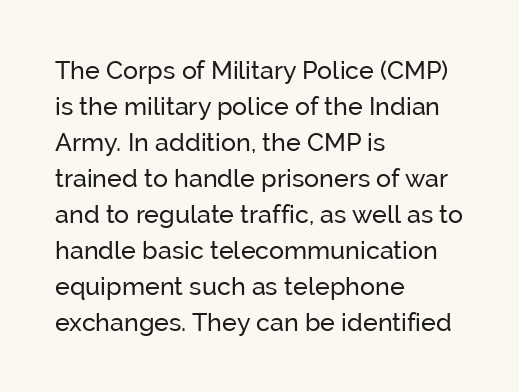
Q: Is the text bold? A: No.
Q: Is the text italic (slanted)? A: No, it is upright.
Q: Is the text underlined? A: No.
Q: How is the paragraph aligned? A: Left-aligned.
Q: Is the spacing between letters normal or unusually wide? A: Normal.
Q: Is the spacing between lines tight, normal or loose? A: Normal.
